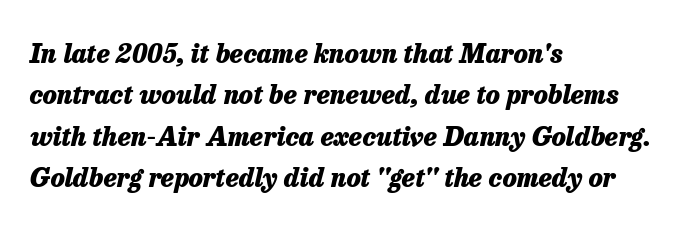
{"italic": "yes", "lean": "right", "slant_degrees": 13, "bold": "yes", "underline": "no", "align": "left", "line_spacing": "normal", "line_spacing_ratio": 1.59, "letter_spacing": "normal", "letter_spacing_em": 0.0, "glyph_px": 26}
